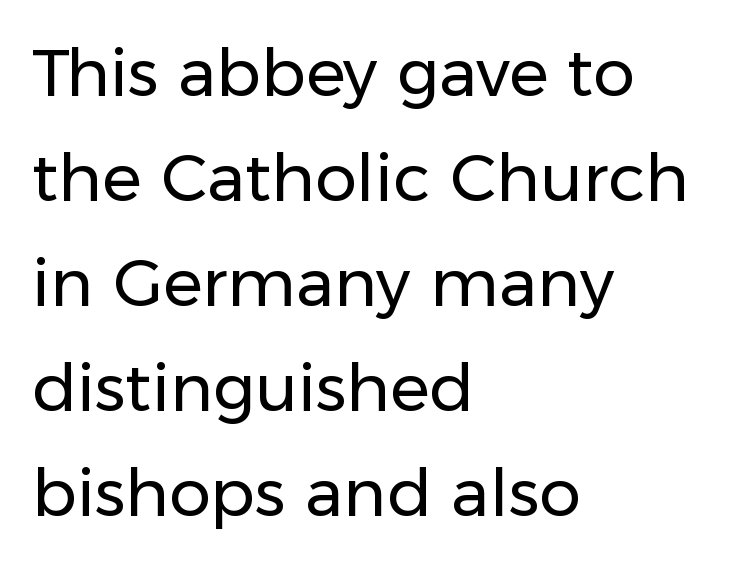
The image shows 66 px regular-weight sans-serif type, upright; set left-aligned, normal line spacing (1.59x), normal letter spacing, not underlined; low stroke contrast and a medium x-height.
